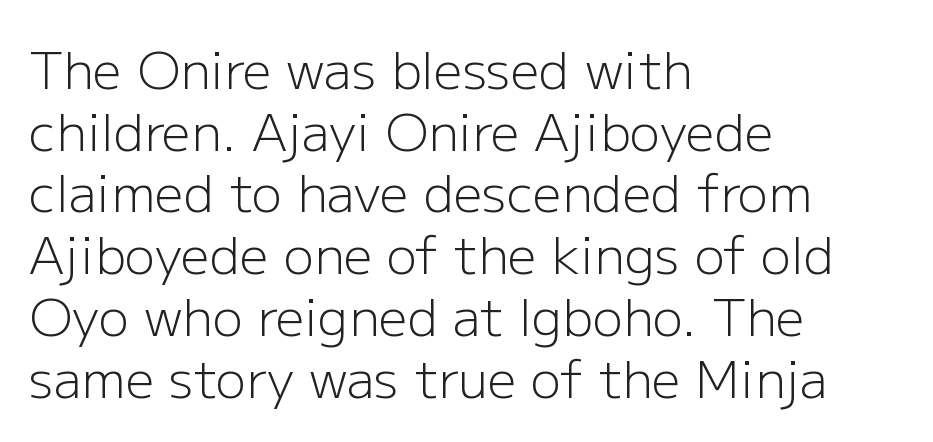
Q: Is the text bold? A: No.
Q: Is the text italic (slanted)? A: No, it is upright.
Q: Is the typeface a serif or a sans-serif typeface? A: Sans-serif.
Q: Is the text underlined? A: No.
Q: How is the paragraph aligned? A: Left-aligned.
Q: Is the spacing between letters normal or unusually wide? A: Normal.
Q: Width (condensed, normal, or wide)? A: Normal.
Q: Stroke contrast? A: Low.
Q: x-height? A: Medium.
Q: Monospaced? A: No.
